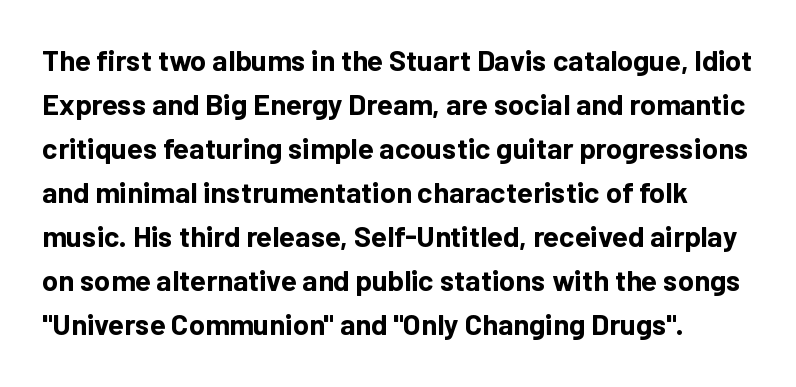
The leading is moderate, giving the passage an even texture. You can tell it's not italic because the verticals are truly vertical. The face used here is proportionally spaced, like ordinary book or web type. I'd call this a sans setting — the letters go barefoot. Each word holds together tightly as a unit, with standard inter-letter gaps.
